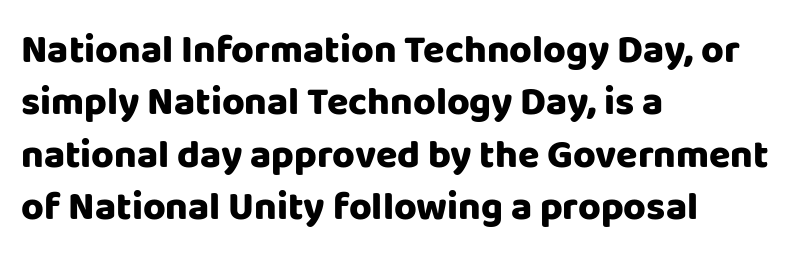
The image shows 39 px heavy sans-serif type, upright; set left-aligned, normal line spacing (1.34x), normal letter spacing, not underlined; low stroke contrast and a large x-height.
